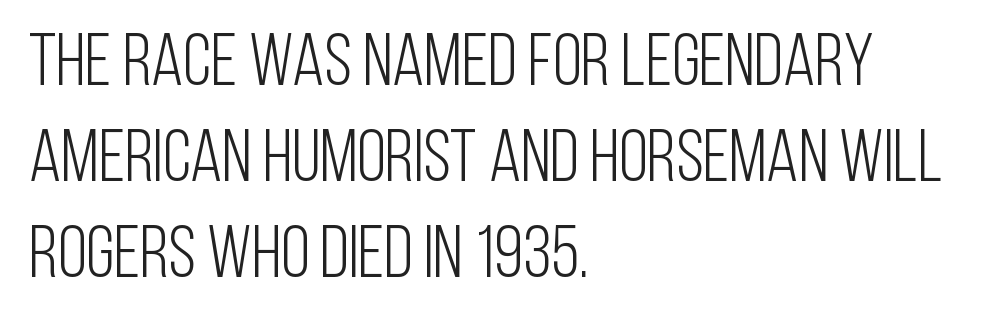
The image shows 74 px light, condensed sans-serif type, upright; set left-aligned, normal line spacing (1.3x), normal letter spacing, not underlined; low stroke contrast and a large x-height.
